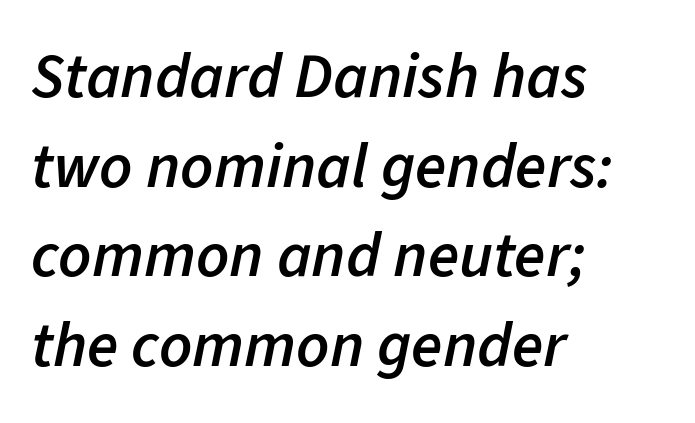
Q: Is the text bold? A: Semi-bold.
Q: Is the text italic (slanted)? A: Yes, it leans right by about 11 degrees.
Q: Is the text underlined? A: No.
Q: How is the paragraph aligned? A: Left-aligned.
Q: Is the spacing between letters normal or unusually wide? A: Normal.
Q: Is the spacing between lines tight, normal or loose? A: Normal.
Q: Width (condensed, normal, or wide)? A: Normal.
Q: Stroke contrast? A: Low.
Q: x-height? A: Medium.
Q: Monospaced? A: No.
